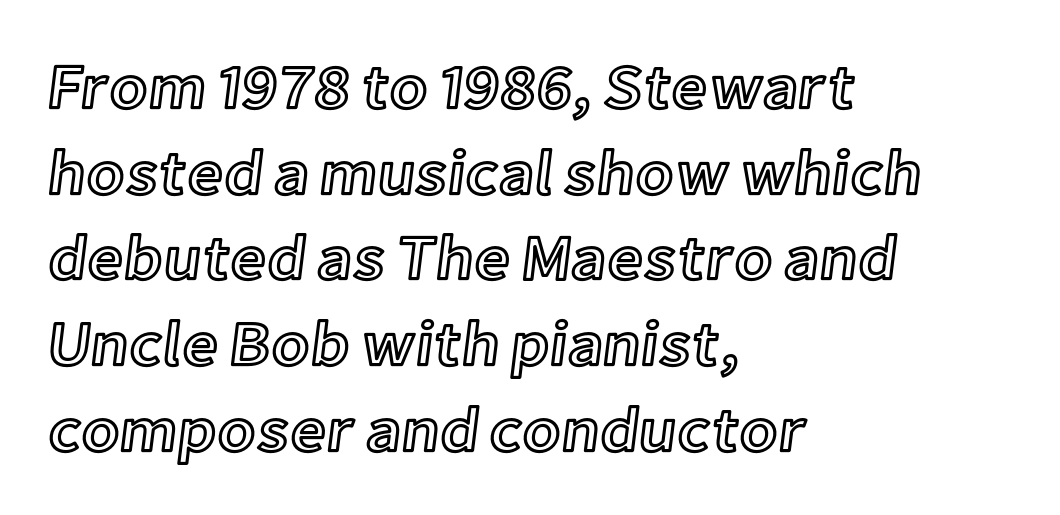
{"width": "normal", "x_height": "medium", "monospaced": "no", "underline": "no", "align": "left", "line_spacing": "normal", "line_spacing_ratio": 1.36, "letter_spacing": "normal", "letter_spacing_em": 0.0, "glyph_px": 63}
